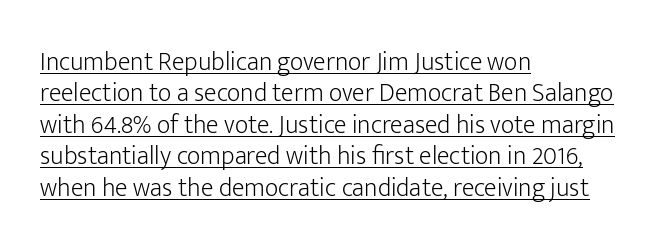
Q: Is the text bold? A: No.
Q: Is the text italic (slanted)? A: No, it is upright.
Q: Is the text underlined? A: Yes.
Q: How is the paragraph aligned? A: Left-aligned.
Q: Is the spacing between letters normal or unusually wide? A: Normal.
